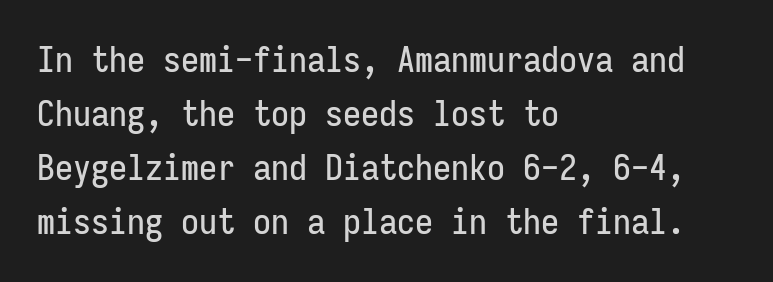
I'd call this a sans setting — the letters go barefoot. Does the lettering tilt? It doesn't — this is upright. Words appear dense and cohesive because spacing is normal. These lines are rendered in a fixed-pitch font. Beneath every word, the page is bare.
